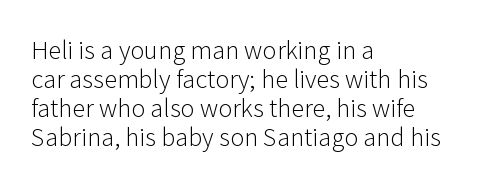
Q: Is the text bold? A: No.
Q: Is the text italic (slanted)? A: No, it is upright.
Q: Is the text underlined? A: No.
Q: How is the paragraph aligned? A: Left-aligned.
Q: Is the spacing between letters normal or unusually wide? A: Normal.
